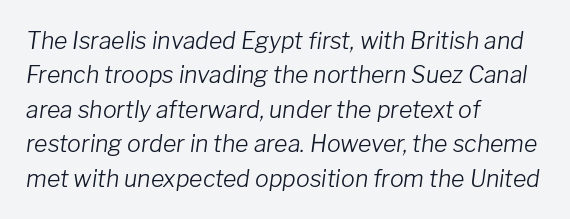
Each row of text sits above clean, open space. The glyphs look as if they've been sheared to an angle. The weight would be labelled regular, book, light, or lighter still. Here the glyphs are tracked normally, forming tight word shapes. The paragraph has a hard left edge and a soft right edge.
